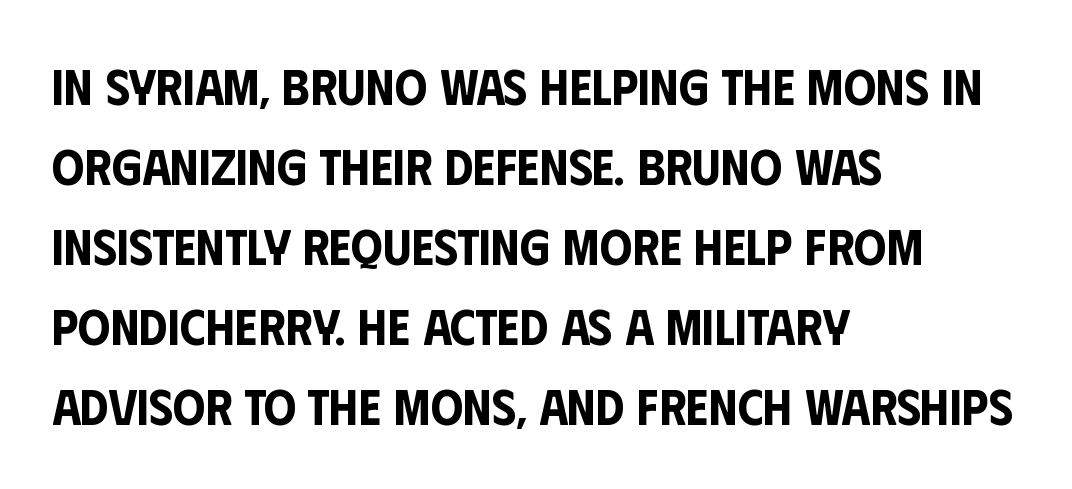
The image shows 51 px condensed sans-serif type, upright; set left-aligned, normal line spacing (1.57x), normal letter spacing, not underlined; low stroke contrast and a large x-height.
